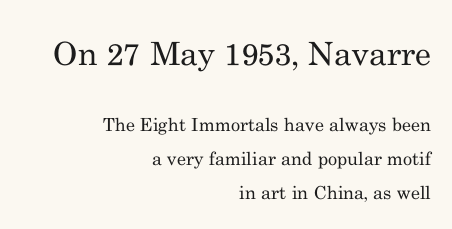
Q: Is the text bold? A: No.
Q: Is the text italic (slanted)? A: No, it is upright.
Q: Is the typeface a serif or a sans-serif typeface? A: Serif.
Q: Is the text underlined? A: No.
Q: How is the paragraph aligned? A: Right-aligned.
Q: Is the spacing between letters normal or unusually wide? A: Normal.
Q: Which block of text is set in a larger size, the first (top) or the second (bottom)? A: The first (top) one.
Q: Width (condensed, normal, or wide)? A: Normal.
Q: Stroke contrast? A: Medium.
Q: x-height? A: Small.
Q: Monospaced? A: No.
